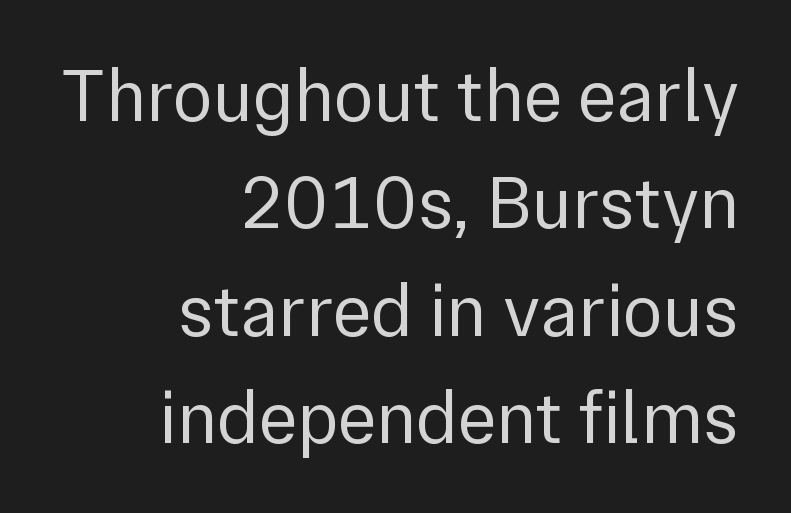
Q: Is the text bold? A: No.
Q: Is the text italic (slanted)? A: No, it is upright.
Q: Is the typeface a serif or a sans-serif typeface? A: Sans-serif.
Q: Is the text underlined? A: No.
Q: How is the paragraph aligned? A: Right-aligned.
Q: Is the spacing between letters normal or unusually wide? A: Normal.
Q: Is the spacing between lines tight, normal or loose? A: Normal.
Q: Width (condensed, normal, or wide)? A: Normal.
Q: Stroke contrast? A: Low.
Q: x-height? A: Medium.
Q: Monospaced? A: No.
